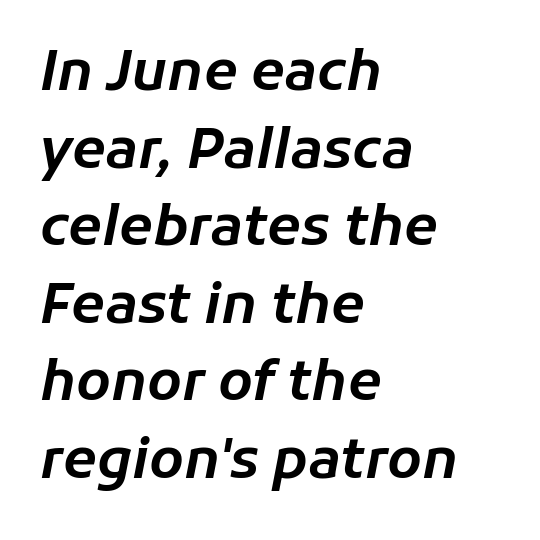
Q: Is the text italic (slanted)? A: Yes, it leans right by about 11 degrees.
Q: Is the text underlined? A: No.
Q: How is the paragraph aligned? A: Left-aligned.
Q: Is the spacing between letters normal or unusually wide? A: Normal.
Q: Is the spacing between lines tight, normal or loose? A: Normal.
Q: Width (condensed, normal, or wide)? A: Normal.
Q: Stroke contrast? A: Low.
Q: x-height? A: Medium.
Q: Monospaced? A: No.
